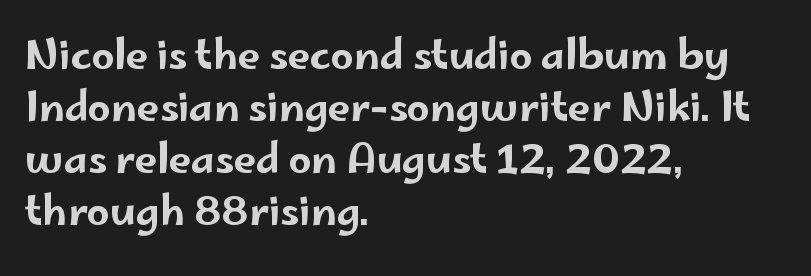
{"serif": "no", "italic": "no", "width": "wide", "stroke_contrast": "low", "x_height": "small", "monospaced": "no", "underline": "no", "align": "left", "line_spacing": "normal", "line_spacing_ratio": 1.3, "letter_spacing": "normal", "letter_spacing_em": 0.0, "glyph_px": 40}
